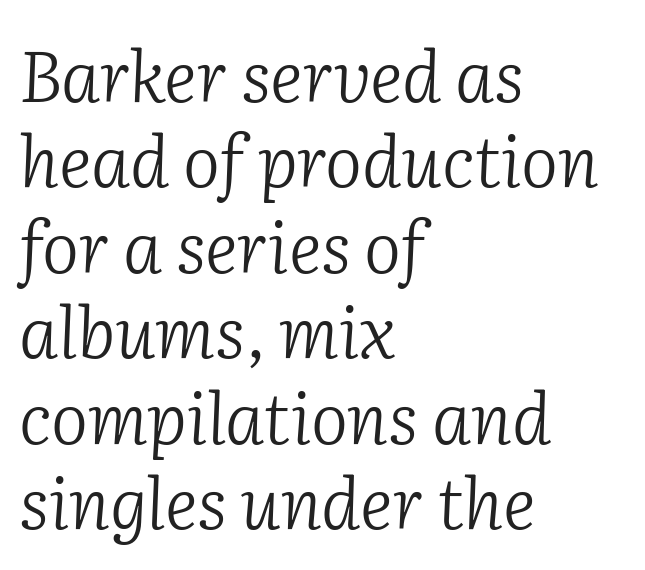
{"serif": "yes", "italic": "yes", "lean": "right", "slant_degrees": 2, "bold": "no", "weight": "light", "width": "normal", "stroke_contrast": "low", "x_height": "medium", "monospaced": "no", "underline": "no", "align": "left", "line_spacing_ratio": 1.22, "letter_spacing": "normal", "letter_spacing_em": 0.0, "glyph_px": 70}
